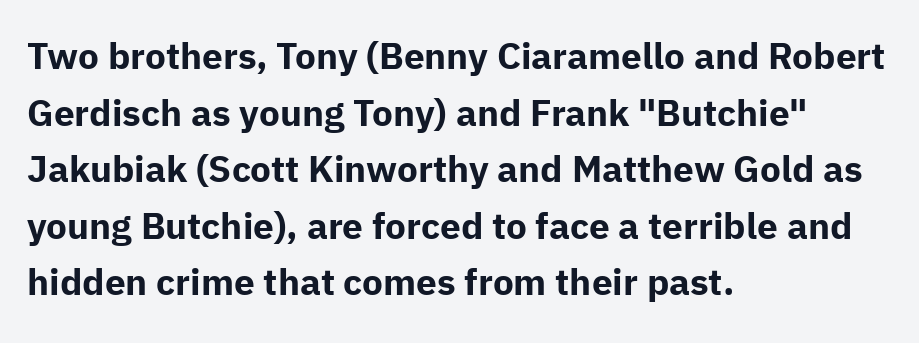
{"serif": "no", "italic": "no", "bold": "yes", "weight": "bold", "width": "normal", "stroke_contrast": "low", "x_height": "medium", "monospaced": "no", "underline": "no", "align": "left", "line_spacing": "normal", "line_spacing_ratio": 1.53, "letter_spacing": "normal", "letter_spacing_em": 0.0, "glyph_px": 37}
